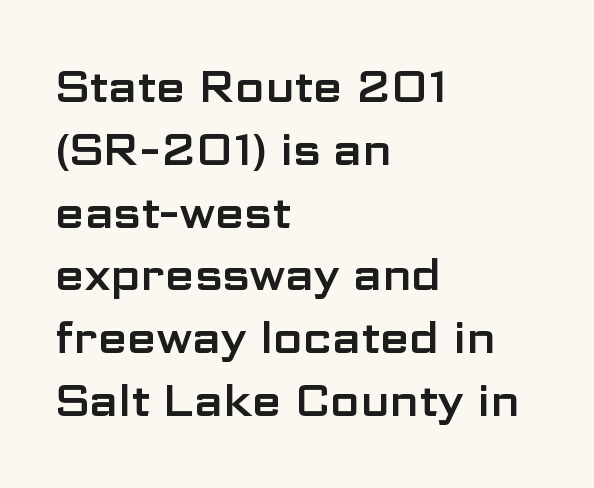
Here the designer chose a conventional face with non-uniform glyph widths. The string is rendered with underlining switched off. Unlike a traditional serif, this face leaves its strokes unadorned. The rendering anchors every line to the left-hand side.
